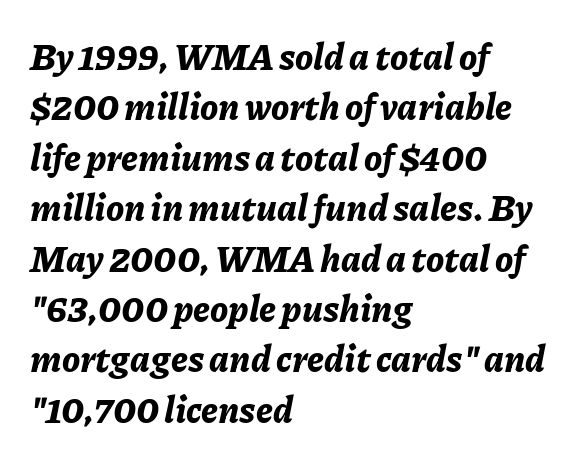
Q: Is the text bold? A: Yes.
Q: Is the text italic (slanted)? A: Yes, it leans right by about 11 degrees.
Q: Is the text underlined? A: No.
Q: How is the paragraph aligned? A: Left-aligned.
Q: Is the spacing between letters normal or unusually wide? A: Normal.
Q: Is the spacing between lines tight, normal or loose? A: Normal.
Q: Width (condensed, normal, or wide)? A: Normal.
Q: Stroke contrast? A: Low.
Q: x-height? A: Medium.
Q: Monospaced? A: No.
